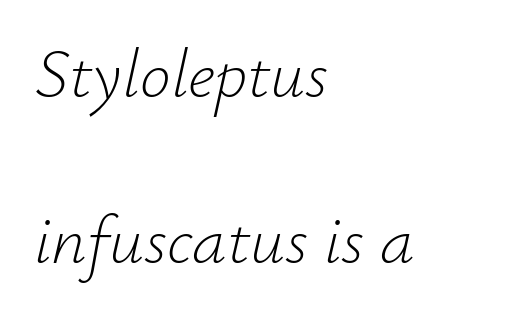
Is the type heavy? It reads as light-to-regular instead. One-word summary of the alignment: left. The letters advance in unequal steps, a hallmark of proportional type. The face used here is rendered with its standard letterfit. Each row of text sits above clean, open space. Widely set lines give the paragraph a tall, airy silhouette.
